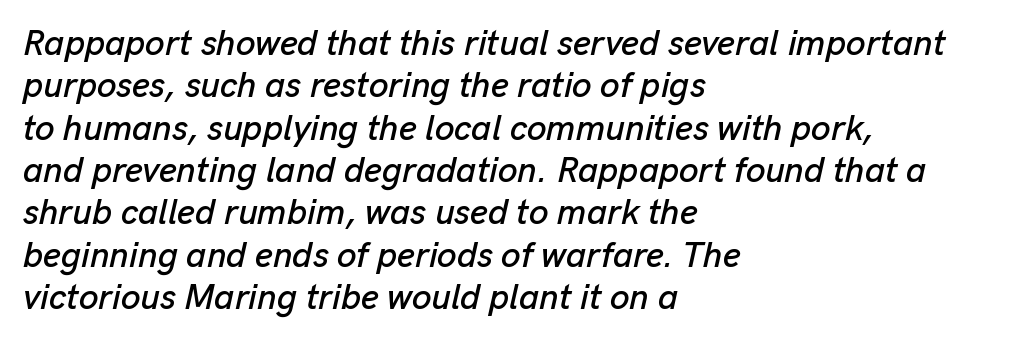
Q: Is the text italic (slanted)? A: Yes, it leans right by about 13 degrees.
Q: Is the text underlined? A: No.
Q: How is the paragraph aligned? A: Left-aligned.
Q: Is the spacing between letters normal or unusually wide? A: Normal.
Q: Width (condensed, normal, or wide)? A: Normal.
Q: Stroke contrast? A: Low.
Q: x-height? A: Medium.
Q: Monospaced? A: No.
